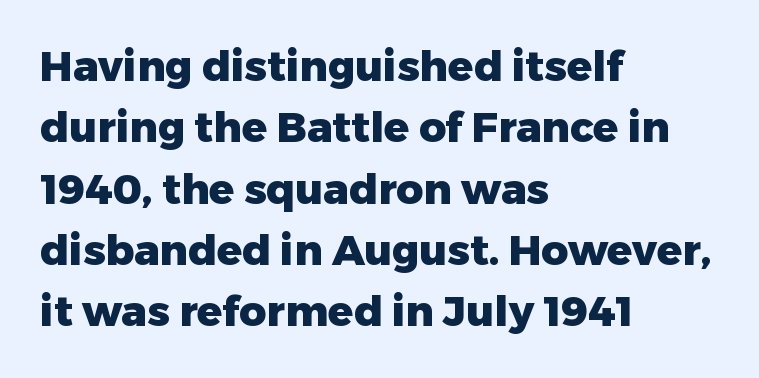
The passage shown is not underscored anywhere. The letters stand straight up with perfectly vertical stems. The block of text has a typical density, with ordinary space between rows. The face used here has the dense, thick strokes of a bold.
